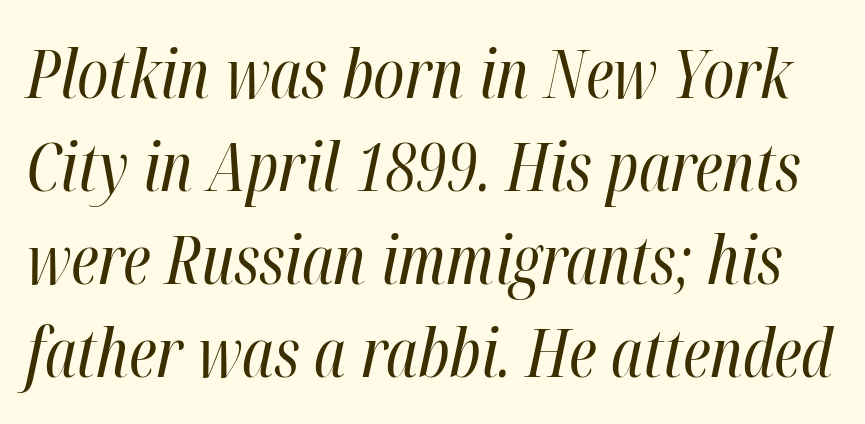
{"italic": "yes", "lean": "right", "slant_degrees": 12, "bold": "no", "weight": "regular", "width": "condensed", "stroke_contrast": "high", "x_height": "medium", "monospaced": "no", "underline": "no", "line_spacing": "normal", "line_spacing_ratio": 1.39, "letter_spacing": "normal", "letter_spacing_em": 0.0, "glyph_px": 67}
